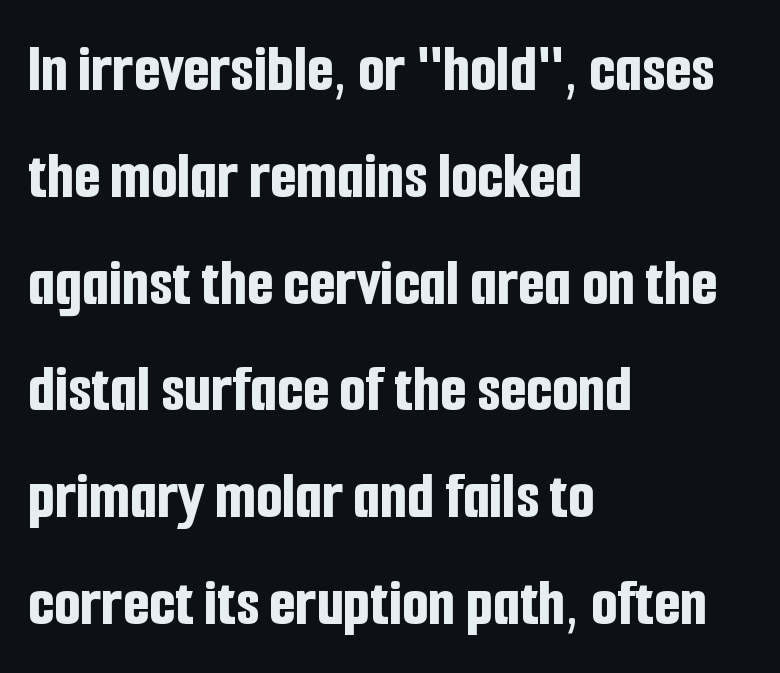
Quick note: interline space is typical. What weight is shown? A full bold with thick strokes. Typographically, this falls in the sans-serif category. Proportional: the letters do not fall into vertical columns. Typeset ragged right — the left edge is the straight one.
